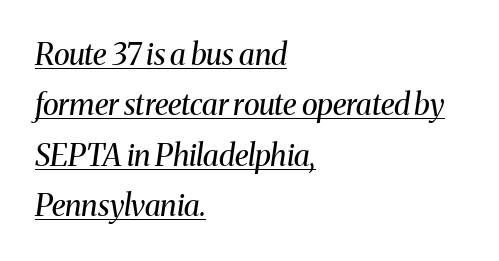
Q: Is the text bold? A: No.
Q: Is the text italic (slanted)? A: Yes, it leans right by about 8 degrees.
Q: Is the typeface a serif or a sans-serif typeface? A: Serif.
Q: Is the text underlined? A: Yes.
Q: How is the paragraph aligned? A: Left-aligned.
Q: Is the spacing between letters normal or unusually wide? A: Normal.
Q: Is the spacing between lines tight, normal or loose? A: Normal.
Q: Width (condensed, normal, or wide)? A: Normal.
Q: Stroke contrast? A: Medium.
Q: x-height? A: Medium.
Q: Monospaced? A: No.
